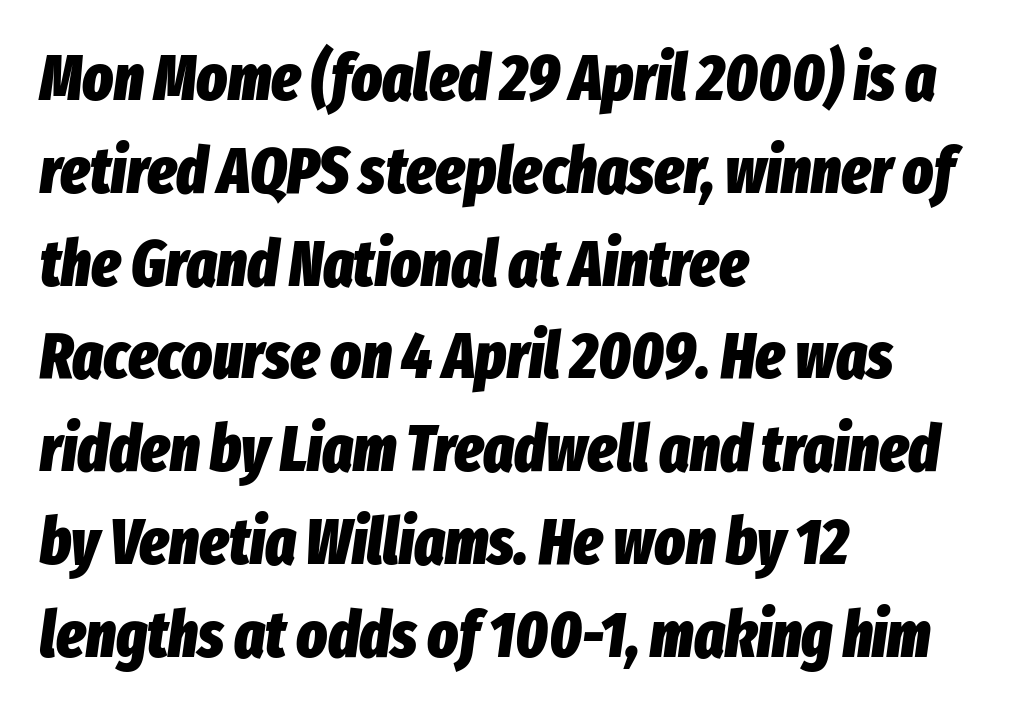
The image shows 64 px heavy, condensed type, italic (leaning right); set left-aligned, normal line spacing (1.45x), normal letter spacing, not underlined; low stroke contrast and a medium x-height.
